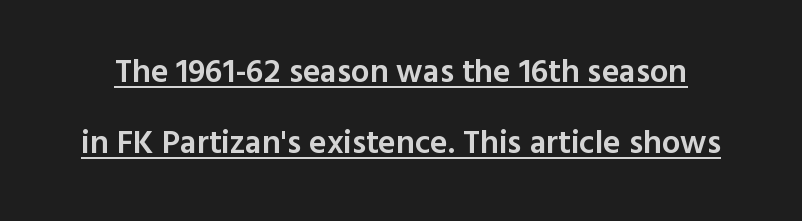
Each letter keeps its own natural width here, so spacing adapts to shape. Underlined type. Short note: letters normally spaced. Nope, not italic — everything's standing straight. Grotesque or geometric, the face here clearly has no serifs.
